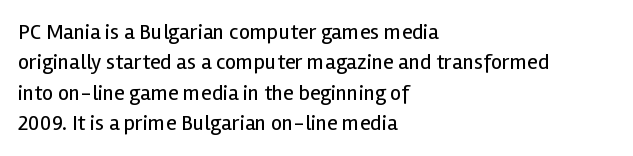
A quiet, ordinary-to-light weight characterises the typeface. The text block is weighted toward the left margin, trailing off unevenly rightward. This rendering leaves character spacing at its baseline value. Characters remain perfectly vertical along every line. The strip under each line holds only bare page.
